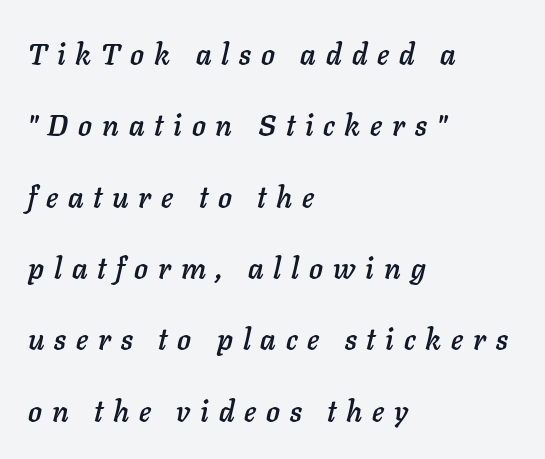
Q: Is the text italic (slanted)? A: Yes, it leans right by about 11 degrees.
Q: Is the text underlined? A: No.
Q: How is the paragraph aligned? A: Left-aligned.
Q: Is the spacing between letters normal or unusually wide? A: Unusually wide.
Q: Is the spacing between lines tight, normal or loose? A: Loose.
Q: Width (condensed, normal, or wide)? A: Normal.
Q: Stroke contrast? A: Low.
Q: x-height? A: Medium.
Q: Monospaced? A: No.
